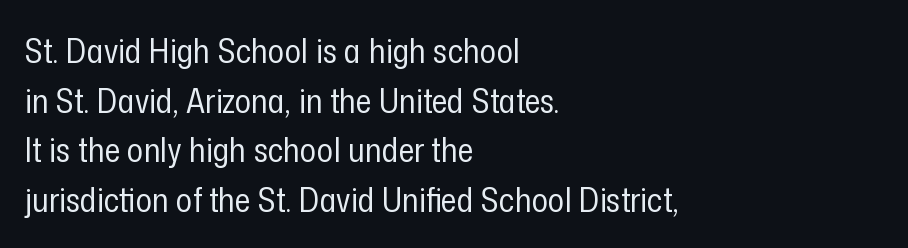
Q: Is the text bold? A: No.
Q: Is the text italic (slanted)? A: No, it is upright.
Q: Is the typeface a serif or a sans-serif typeface? A: Sans-serif.
Q: Is the text underlined? A: No.
Q: How is the paragraph aligned? A: Left-aligned.
Q: Is the spacing between letters normal or unusually wide? A: Normal.
Q: Is the spacing between lines tight, normal or loose? A: Normal.
Q: Width (condensed, normal, or wide)? A: Condensed.
Q: Stroke contrast? A: Low.
Q: x-height? A: Medium.
Q: Monospaced? A: No.
